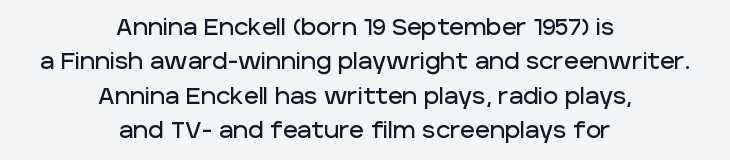
Q: Is the text italic (slanted)? A: No, it is upright.
Q: Is the text underlined? A: No.
Q: How is the paragraph aligned? A: Centered.
Q: Is the spacing between letters normal or unusually wide? A: Normal.
Q: Is the spacing between lines tight, normal or loose? A: Normal.
